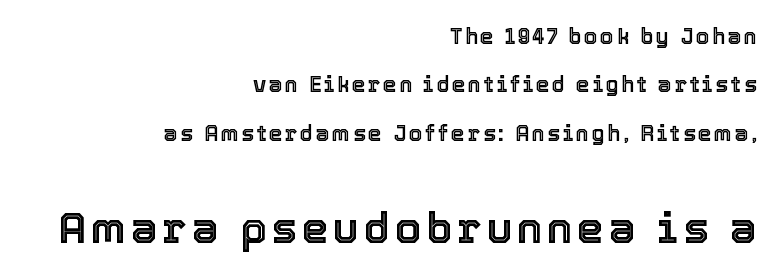
Think of a printed novel: that variable character pitch is what you see here. Which chunk is bigger? The second one — the bottom block dwarfs the top. Every character sits straight up, as roman type does. Horizontally, the lines are justified to the trailing edge only. You could fit nearly another row in the gap between these rows.
